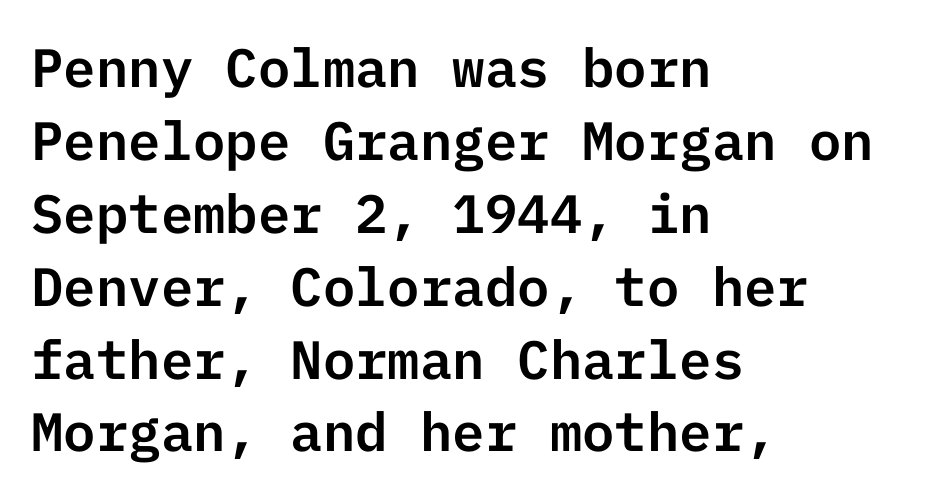
{"serif": "no", "italic": "no", "width": "normal", "stroke_contrast": "low", "x_height": "medium", "underline": "no", "align": "left", "line_spacing": "normal", "line_spacing_ratio": 1.35, "letter_spacing": "normal", "letter_spacing_em": 0.0, "glyph_px": 54}
